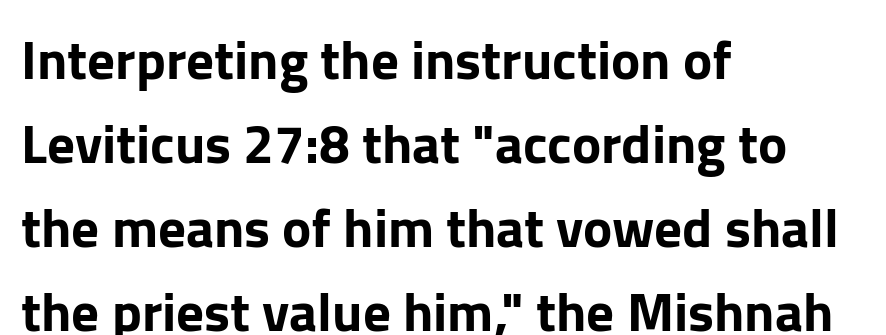
This rendering leaves character spacing at its baseline value. The area under the type is left untouched. The rendering anchors every line to the left-hand side. Spacing verdict: proportional, widths tailored to each character.
